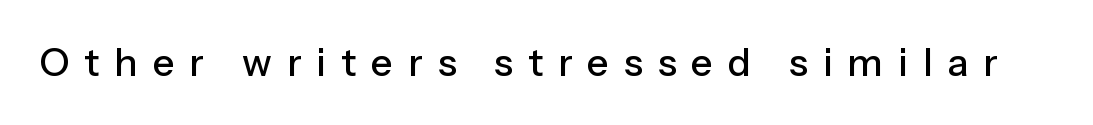
The passage shown is not underscored anywhere. Proportional: the letters do not fall into vertical columns. Serifs: no, the terminals of the letterforms are clean. The line texture is sparse and dotted thanks to wide tracking. Tall strokes in this sample are plumb rather than angled.
